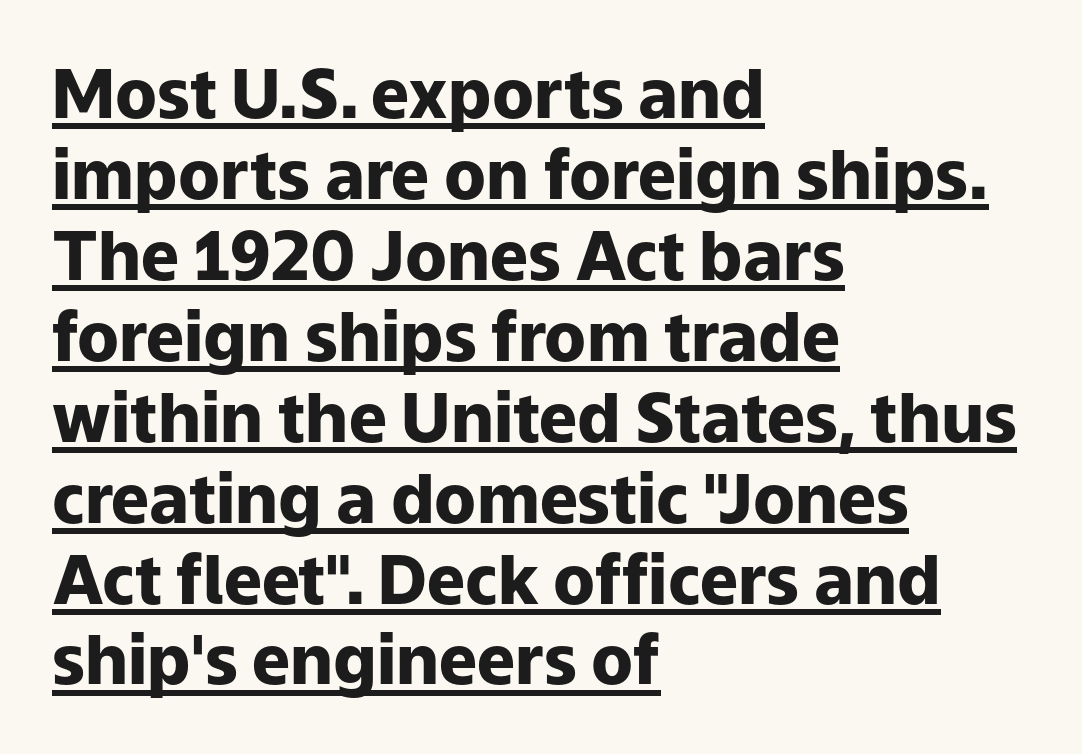
Q: Is the text bold? A: Yes.
Q: Is the text italic (slanted)? A: No, it is upright.
Q: Is the typeface a serif or a sans-serif typeface? A: Sans-serif.
Q: Is the text underlined? A: Yes.
Q: How is the paragraph aligned? A: Left-aligned.
Q: Is the spacing between letters normal or unusually wide? A: Normal.
Q: Width (condensed, normal, or wide)? A: Normal.
Q: Stroke contrast? A: Low.
Q: x-height? A: Medium.
Q: Monospaced? A: No.
